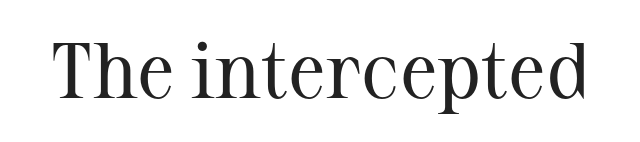
This rendering leaves character spacing at its baseline value. The letterforms sit at book weight or below. The string is rendered with underlining switched off. A roman cut, with each character standing at attention. Note: serifs present on the glyphs. The passage shown is typed in a proportional face where columns would drift.
